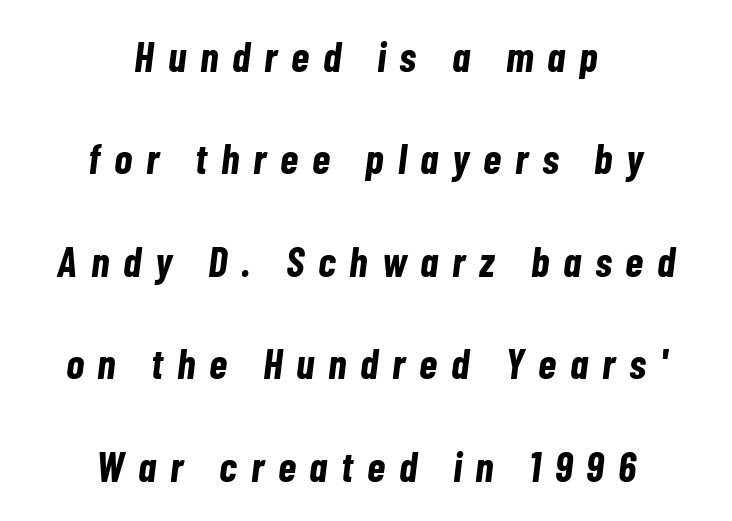
{"italic": "yes", "lean": "right", "slant_degrees": 7, "bold": "yes", "weight": "bold", "width": "condensed", "stroke_contrast": "low", "x_height": "medium", "monospaced": "no", "underline": "no", "align": "center", "line_spacing": "loose", "line_spacing_ratio": 2.44, "letter_spacing": "wide", "letter_spacing_em": 0.33, "glyph_px": 42}
